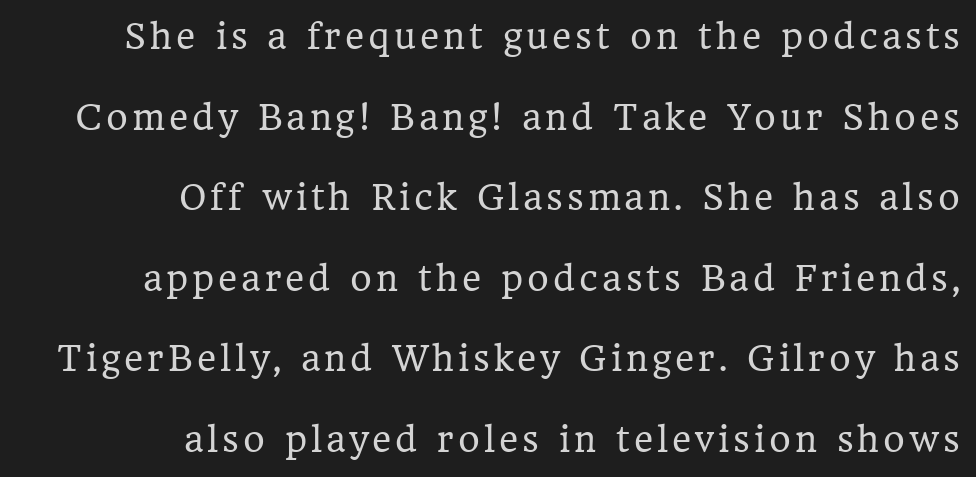
Spacing verdict: proportional, widths tailored to each character. If you measured baseline to baseline, you'd find a long distance. No extra ink here — the face is not bold. The paragraph shown leans on its right margin.
